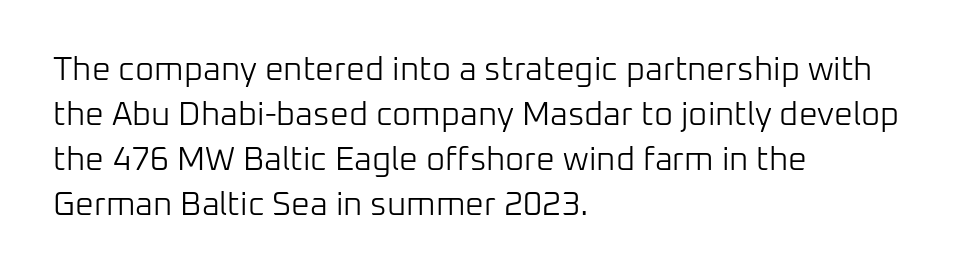
Quick note: underline off. Posture: straight, roman, zero tilt. You could call the tracking neutral — neither tight nor loose. The strokes carry an ordinary text weight at most.
